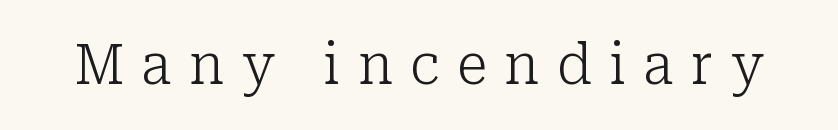
The glyphs are unaccompanied by any horizontal stroke below them. Stroke terminals: seriffed. Compared with typical body copy, the letter spacing here is much looser. The typeface has the unassuming heft of standard copy or less.
